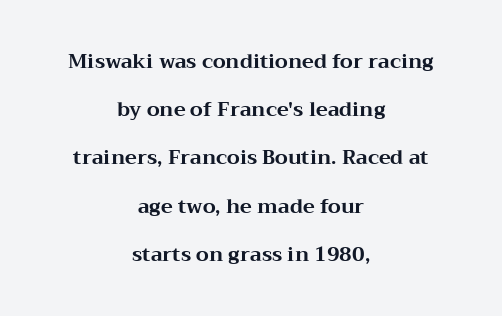
A clean baseline with only descenders dipping below it. The lettering stays uniformly vertical, giving the passage a roman look. On the weight axis this lands at bold, roughly 700. The whitespace from short lines is split evenly between both sides.
